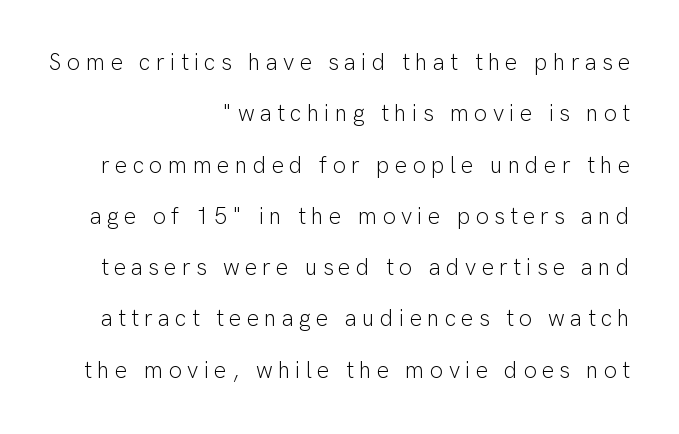
Q: Is the text bold? A: No.
Q: Is the text italic (slanted)? A: No, it is upright.
Q: Is the text underlined? A: No.
Q: How is the paragraph aligned? A: Right-aligned.
Q: Is the spacing between letters normal or unusually wide? A: Unusually wide.
Q: Is the spacing between lines tight, normal or loose? A: Loose.
